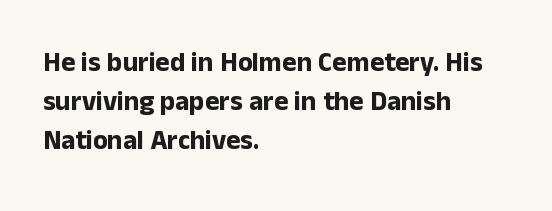
The typography opts for an upright posture over an oblique one. The face used here has the dense, thick strokes of a bold. Words float on clear page, feet unadorned. The typesetter chose a ragged-right arrangement here.
